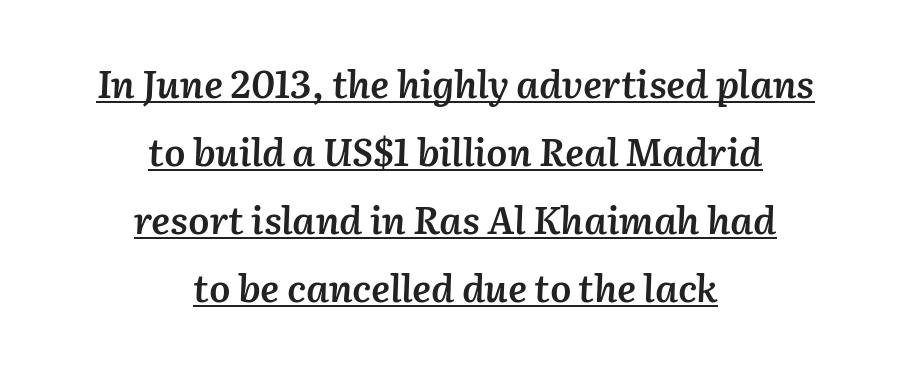
The image shows 38 px semibold type, italic (leaning right); set centered, line spacing 1.79x, normal letter spacing, underlined; medium stroke contrast and a medium x-height.
